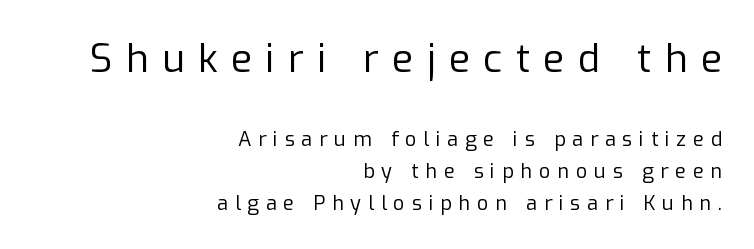
Unmarked baselines from the first word to the last. Do the characters align in a grid? No, the font is proportional. The letters in the upper block stand taller than those in the block below. There is plenty of visible air inserted between adjacent glyphs.
